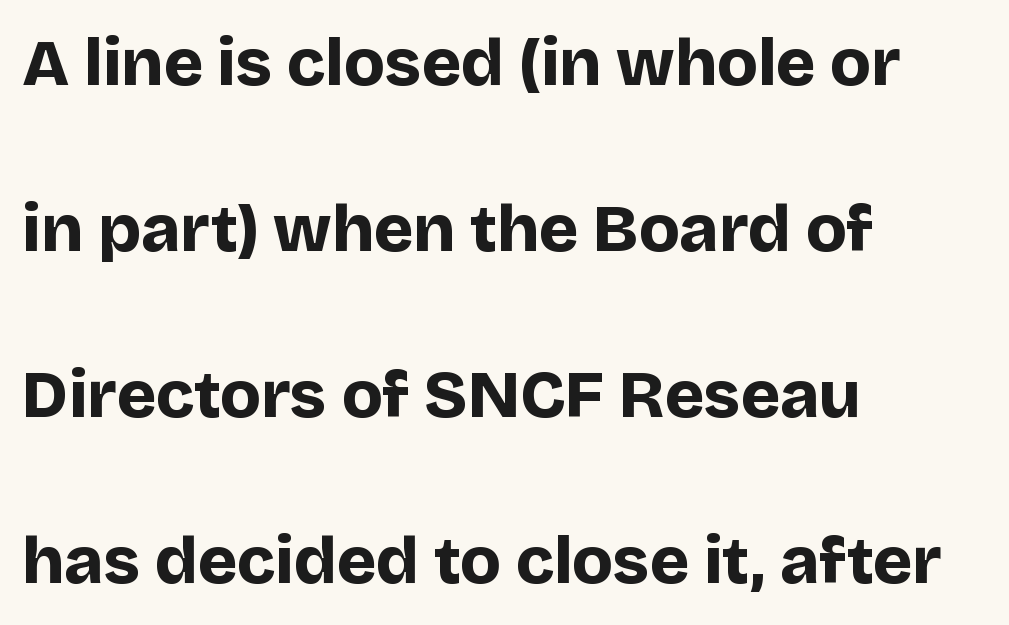
The image shows 67 px bold sans-serif type, upright; set left-aligned, loose line spacing (2.48x), normal letter spacing, not underlined; low stroke contrast and a large x-height.
